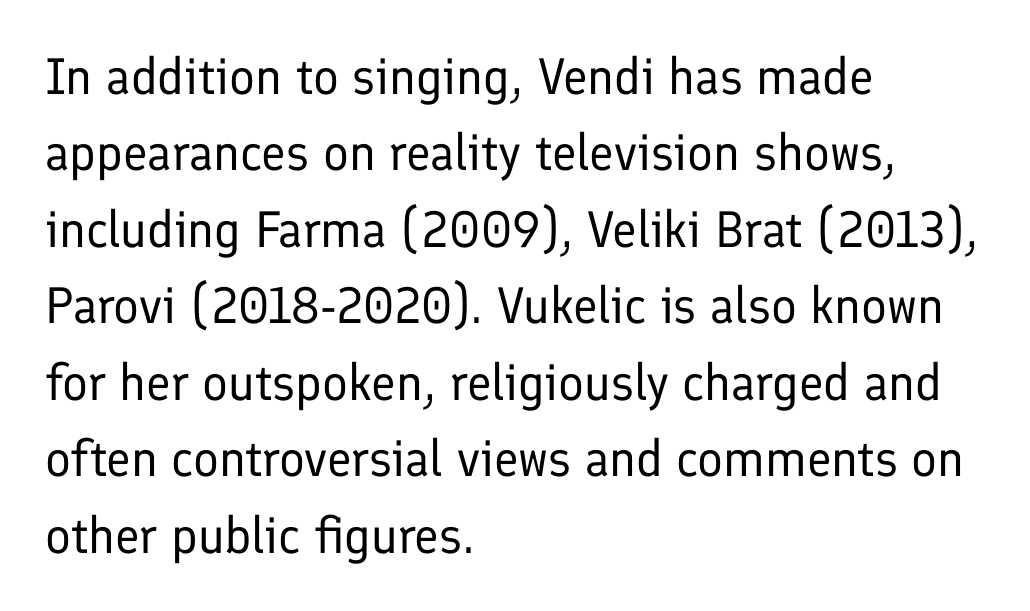
Q: Is the text bold? A: No.
Q: Is the text italic (slanted)? A: No, it is upright.
Q: Is the typeface a serif or a sans-serif typeface? A: Sans-serif.
Q: Is the text underlined? A: No.
Q: How is the paragraph aligned? A: Left-aligned.
Q: Is the spacing between letters normal or unusually wide? A: Normal.
Q: Is the spacing between lines tight, normal or loose? A: Normal.
Q: Width (condensed, normal, or wide)? A: Normal.
Q: Stroke contrast? A: Low.
Q: x-height? A: Medium.
Q: Monospaced? A: No.
